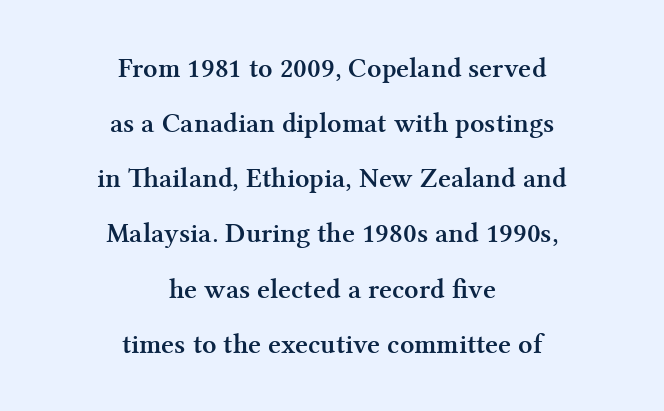
{"serif": "yes", "italic": "no", "bold": "yes", "weight": "semibold", "width": "normal", "stroke_contrast": "medium", "x_height": "medium", "monospaced": "no", "underline": "no", "align": "center", "line_spacing": "loose", "line_spacing_ratio": 1.97, "letter_spacing": "normal", "letter_spacing_em": 0.0, "glyph_px": 28}
